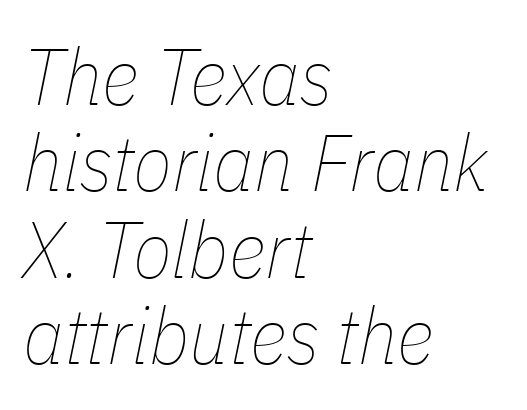
The image shows 80 px thin, condensed type, italic (leaning right); set left-aligned, tight line spacing (1.08x), normal letter spacing, not underlined; low stroke contrast and a medium x-height.
